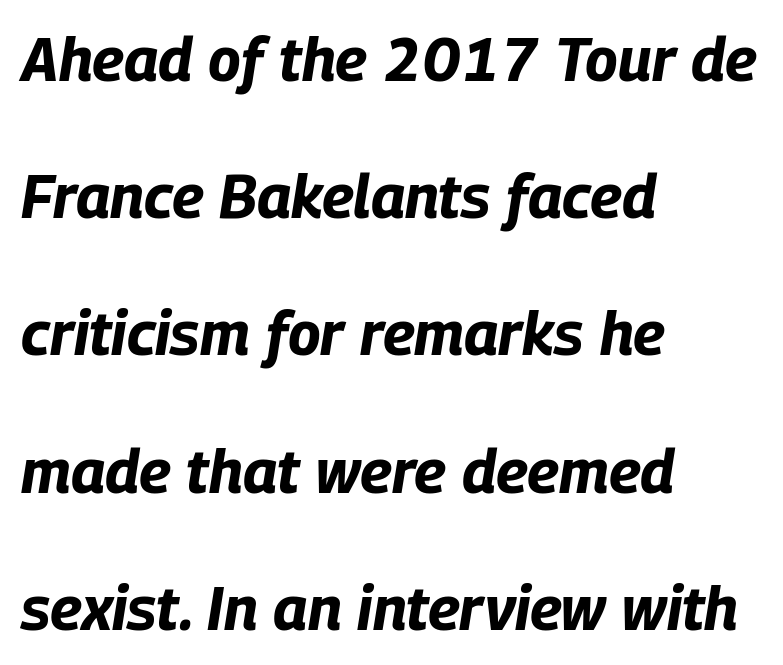
Q: Is the text bold? A: Yes.
Q: Is the text italic (slanted)? A: Yes, it leans right by about 9 degrees.
Q: Is the text underlined? A: No.
Q: How is the paragraph aligned? A: Left-aligned.
Q: Is the spacing between letters normal or unusually wide? A: Normal.
Q: Is the spacing between lines tight, normal or loose? A: Loose.
Q: Width (condensed, normal, or wide)? A: Condensed.
Q: Stroke contrast? A: Low.
Q: x-height? A: Large.
Q: Monospaced? A: No.
